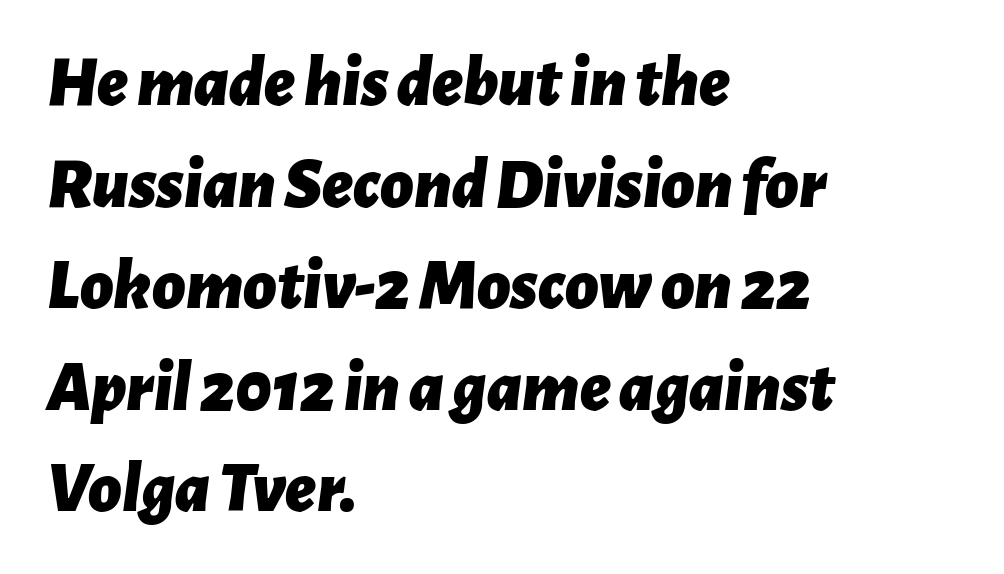
{"italic": "yes", "lean": "right", "slant_degrees": 7, "bold": "yes", "weight": "bold", "width": "normal", "stroke_contrast": "low", "x_height": "medium", "monospaced": "no", "underline": "no", "align": "left", "line_spacing": "normal", "line_spacing_ratio": 1.41, "letter_spacing": "normal", "letter_spacing_em": 0.0, "glyph_px": 72}
